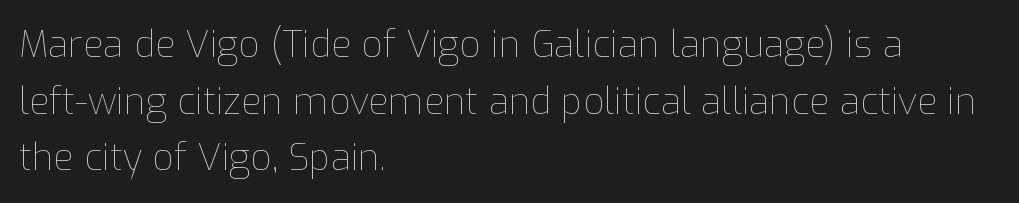
The image shows 37 px thin type, upright; set left-aligned, normal line spacing (1.53x), normal letter spacing, not underlined; low stroke contrast and a medium x-height.
